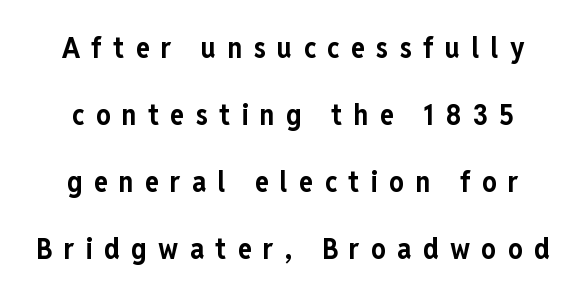
Note the varied advance widths — an 'i' is clearly narrower than an 'm'. Rendered with straight, roman letterforms. One glance says open: line gaps are wider than usual. The gaps between neighbouring characters are conspicuously large.
